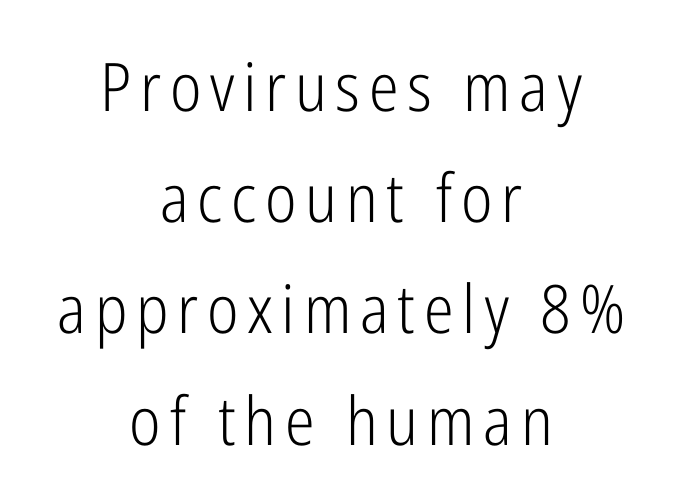
{"serif": "no", "italic": "no", "bold": "no", "weight": "light", "width": "condensed", "stroke_contrast": "low", "x_height": "medium", "monospaced": "no", "underline": "no", "align": "center", "line_spacing": "normal", "line_spacing_ratio": 1.66, "glyph_px": 67}
